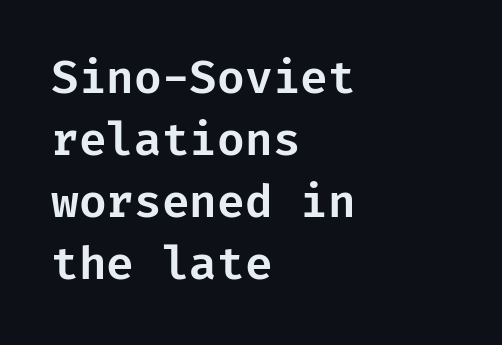
{"serif": "no", "italic": "no", "width": "normal", "stroke_contrast": "low", "x_height": "medium", "underline": "no", "align": "left", "line_spacing": "normal", "line_spacing_ratio": 1.38, "letter_spacing": "normal", "letter_spacing_em": 0.0, "glyph_px": 45}
